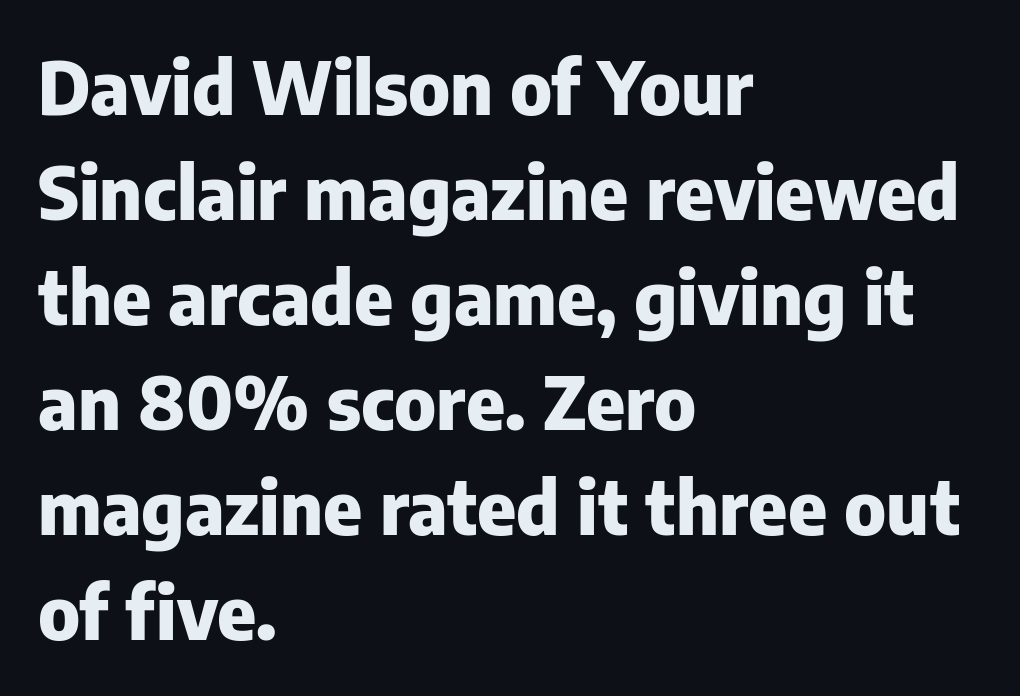
The image shows 74 px heavy sans-serif type, upright; set left-aligned, normal line spacing (1.42x), normal letter spacing, not underlined; low stroke contrast and a medium x-height.
